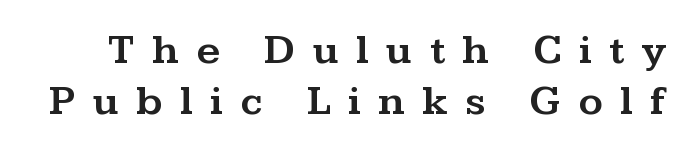
{"serif": "yes", "italic": "no", "width": "wide", "stroke_contrast": "medium", "x_height": "medium", "monospaced": "no", "underline": "no", "line_spacing_ratio": 1.22, "letter_spacing": "wide", "letter_spacing_em": 0.41, "glyph_px": 42}
